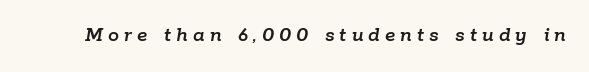
Observe the wide spacing: letters keep a clear distance from each other. You can tell it's italic because the verticals aren't actually vertical. Each row of text sits above clean, open space.
